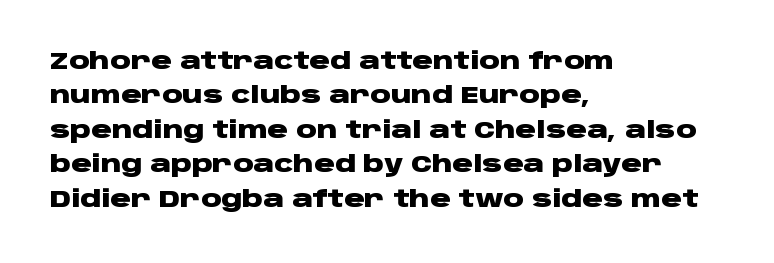
The image shows 23 px bold type, upright; set left-aligned, normal line spacing (1.5x), normal letter spacing, not underlined.
